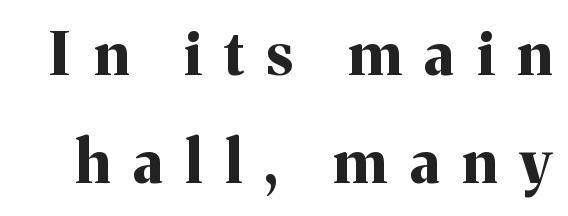
The foot of each line stays bare and open. In terms of letterspacing, this is a distinctly airy, spread setting. Varying glyph widths throughout — classic text-font behaviour. Each letter's strokes conclude with small projecting serifs.
